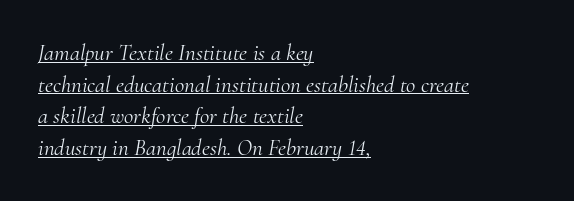
{"italic": "yes", "lean": "right", "slant_degrees": 10, "bold": "no", "underline": "yes", "align": "left", "line_spacing": "normal", "line_spacing_ratio": 1.38, "letter_spacing": "normal", "letter_spacing_em": 0.0, "glyph_px": 23}
